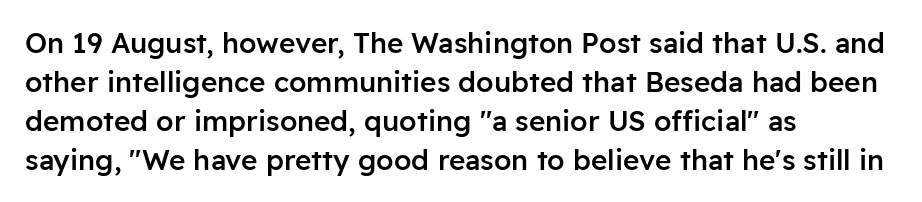
{"serif": "no", "italic": "no", "bold": "semi", "weight": "semibold", "width": "normal", "stroke_contrast": "low", "x_height": "medium", "monospaced": "no", "underline": "no", "align": "left", "line_spacing": "normal", "line_spacing_ratio": 1.39, "letter_spacing": "normal", "letter_spacing_em": 0.0, "glyph_px": 28}
